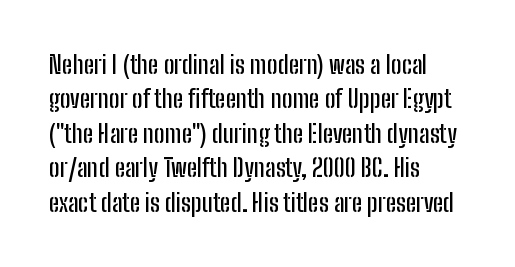
Style check: upright. All the whitespace from short lines collects on the right. Rule under the text: the space is simply empty. Leading matches the norm, producing a regular column.
